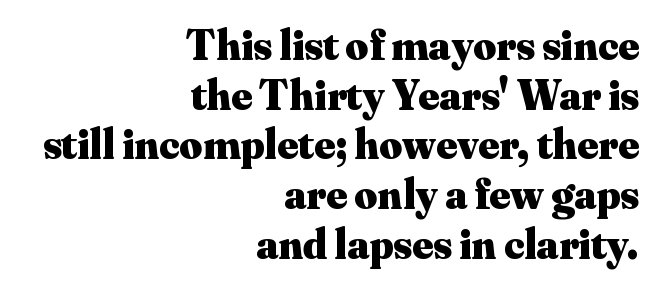
{"serif": "yes", "italic": "no", "bold": "yes", "weight": "heavy", "width": "normal", "stroke_contrast": "medium", "x_height": "small", "monospaced": "no", "underline": "no", "align": "right", "line_spacing": "tight", "line_spacing_ratio": 1.13, "letter_spacing": "normal", "letter_spacing_em": 0.0, "glyph_px": 44}
